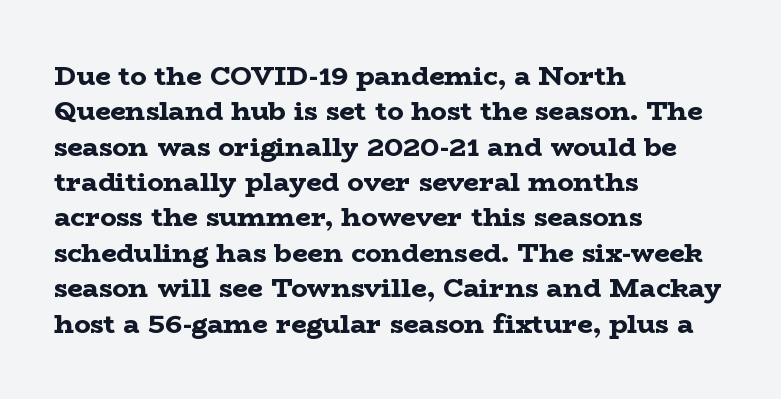
{"italic": "no", "bold": "yes", "underline": "no", "align": "left", "line_spacing": "normal", "line_spacing_ratio": 1.31, "letter_spacing": "normal", "letter_spacing_em": 0.0, "glyph_px": 27}
